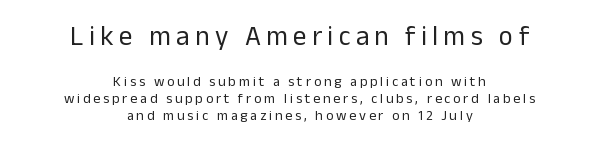
{"italic": "no", "bold": "no", "underline": "no", "align": "center", "line_spacing_ratio": 1.2, "letter_spacing": "wide", "letter_spacing_em": 0.2, "larger_block": "first", "size_ratio": 1.93, "glyph_px": 27}
